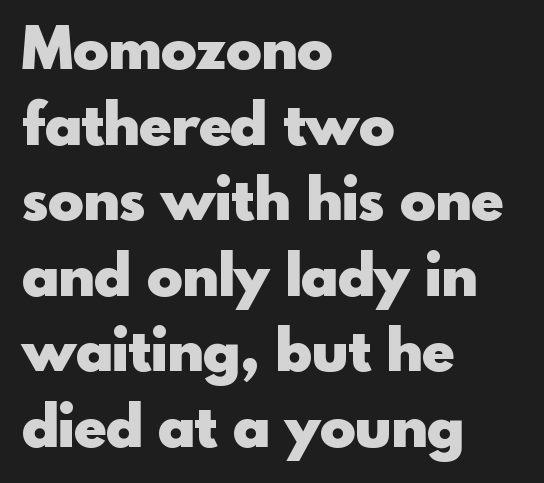
{"serif": "no", "italic": "no", "bold": "yes", "weight": "heavy", "width": "normal", "x_height": "small", "monospaced": "no", "underline": "no", "align": "left", "line_spacing": "normal", "line_spacing_ratio": 1.28, "letter_spacing": "normal", "letter_spacing_em": 0.0, "glyph_px": 59}
